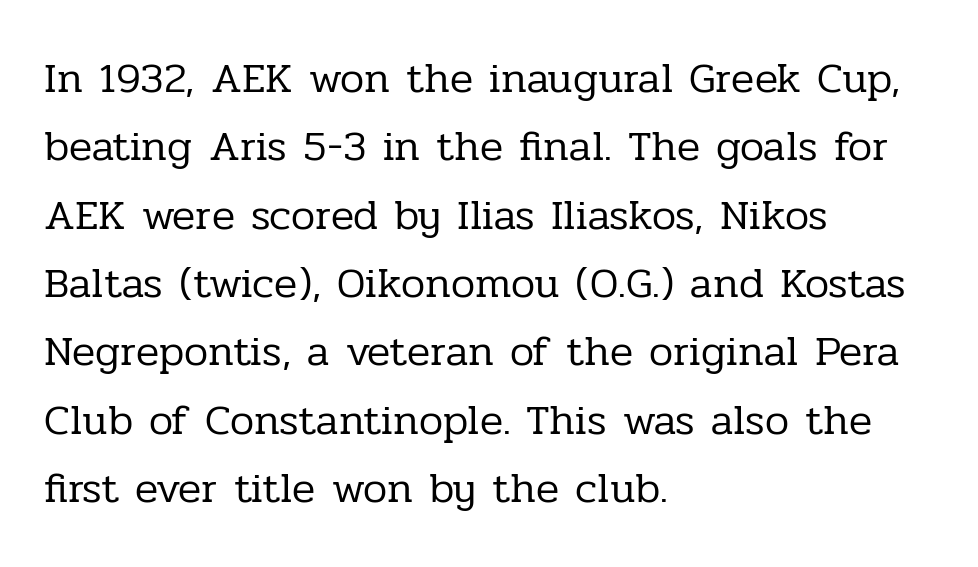
{"serif": "yes", "italic": "no", "bold": "no", "weight": "regular", "width": "normal", "stroke_contrast": "low", "x_height": "medium", "monospaced": "no", "underline": "no", "align": "left", "line_spacing": "normal", "line_spacing_ratio": 1.59, "letter_spacing": "normal", "letter_spacing_em": 0.0, "glyph_px": 43}
